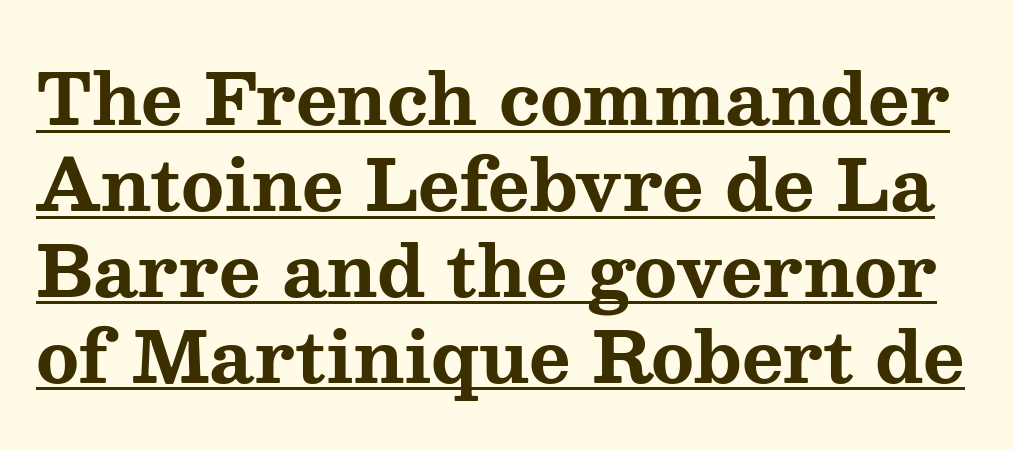
{"serif": "yes", "italic": "no", "bold": "yes", "weight": "bold", "width": "wide", "stroke_contrast": "medium", "x_height": "medium", "monospaced": "no", "underline": "yes", "line_spacing_ratio": 1.21, "letter_spacing": "normal", "letter_spacing_em": 0.0, "glyph_px": 71}
